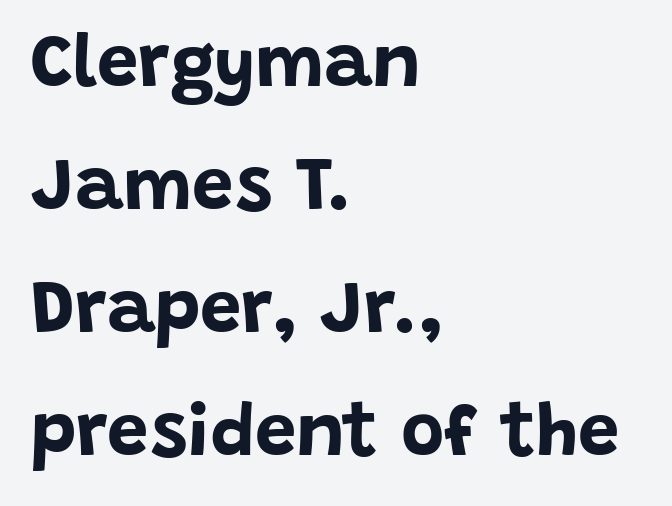
Q: Is the text bold? A: Yes.
Q: Is the text italic (slanted)? A: No, it is upright.
Q: Is the typeface a serif or a sans-serif typeface? A: Sans-serif.
Q: Is the text underlined? A: No.
Q: How is the paragraph aligned? A: Left-aligned.
Q: Is the spacing between letters normal or unusually wide? A: Normal.
Q: Is the spacing between lines tight, normal or loose? A: Normal.
Q: Width (condensed, normal, or wide)? A: Normal.
Q: Stroke contrast? A: Low.
Q: x-height? A: Large.
Q: Monospaced? A: No.
